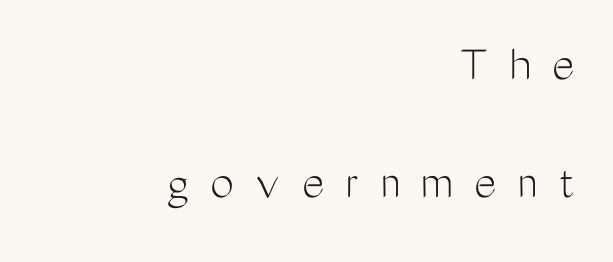
The image shows 53 px light, condensed sans-serif type, upright; set right-aligned, loose line spacing (2.22x), unusually wide letter spacing (+0.4 em), not underlined; medium stroke contrast and a medium x-height.
